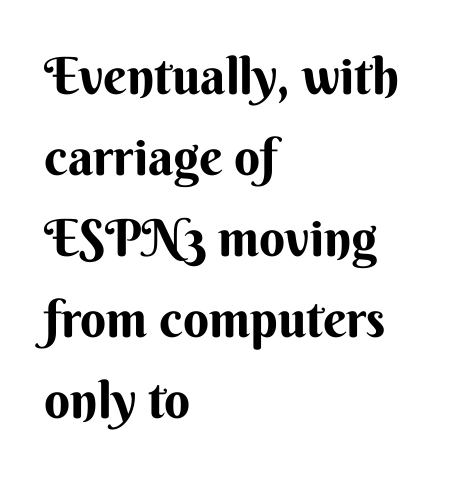
{"serif": "no", "italic": "no", "width": "normal", "stroke_contrast": "medium", "x_height": "small", "monospaced": "no", "underline": "no", "align": "left", "line_spacing": "normal", "line_spacing_ratio": 1.59, "letter_spacing": "normal", "letter_spacing_em": 0.0, "glyph_px": 51}
